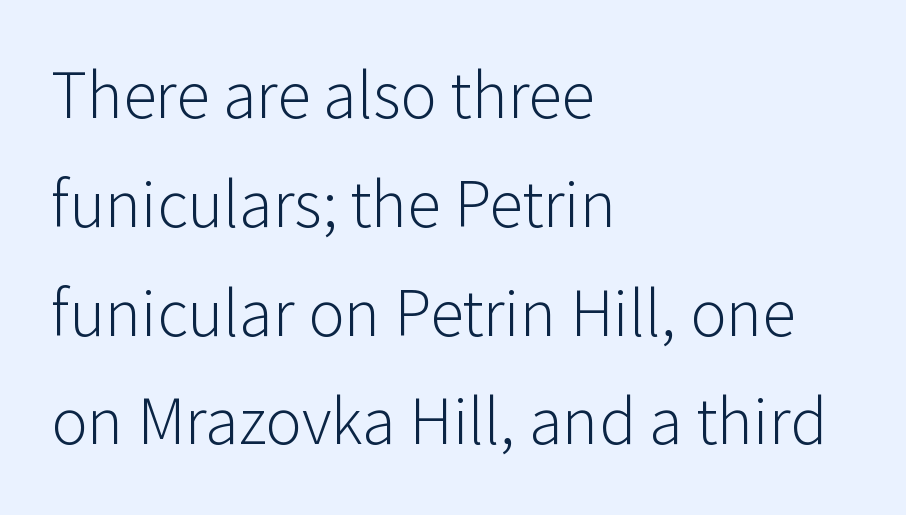
The image shows 68 px light sans-serif type, upright; set left-aligned, normal line spacing (1.6x), normal letter spacing, not underlined; low stroke contrast and a medium x-height.
